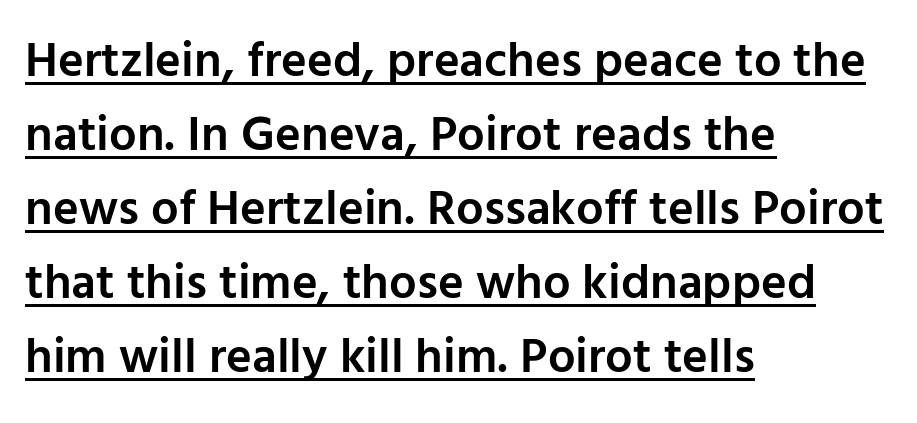
Unlike a traditional serif, this face leaves its strokes unadorned. These characters rest on top of a visible drawn line. These lines carry some extra weight — a demibold, not a full bold. The passage shown is typed in a proportional face where columns would drift. Unlike italic type, these characters show no tilt at all.
